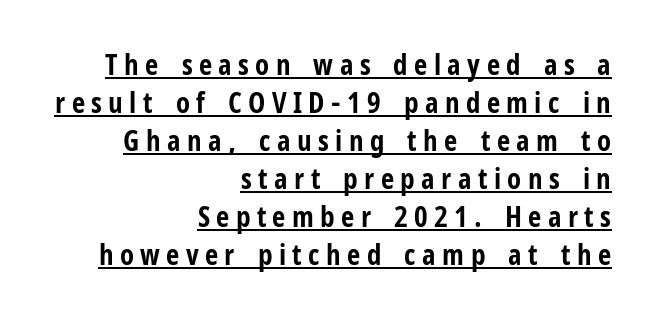
A typesetter would mark this as roman, not italic. Visually the block forms a straight wall on the right and a jagged coastline on the left. Looks like someone drew a line under every word here. The face used here is proportionally spaced, like ordinary book or web type. Heavy-handed strokes throughout: this text is bold.
